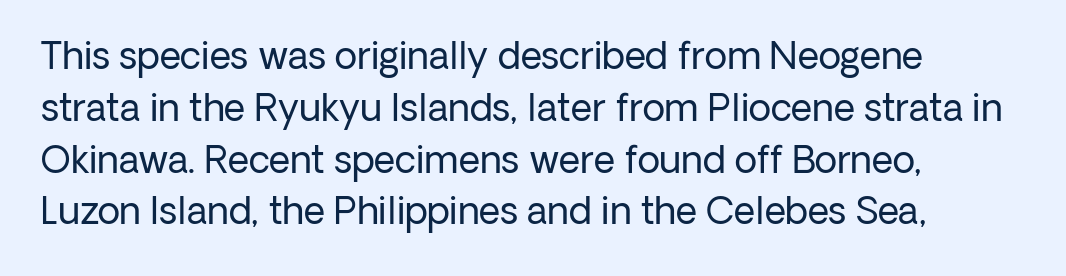
Q: Is the text bold? A: No.
Q: Is the text italic (slanted)? A: No, it is upright.
Q: Is the typeface a serif or a sans-serif typeface? A: Sans-serif.
Q: Is the text underlined? A: No.
Q: How is the paragraph aligned? A: Left-aligned.
Q: Is the spacing between letters normal or unusually wide? A: Normal.
Q: Is the spacing between lines tight, normal or loose? A: Normal.
Q: Width (condensed, normal, or wide)? A: Normal.
Q: Stroke contrast? A: Low.
Q: x-height? A: Medium.
Q: Monospaced? A: No.
